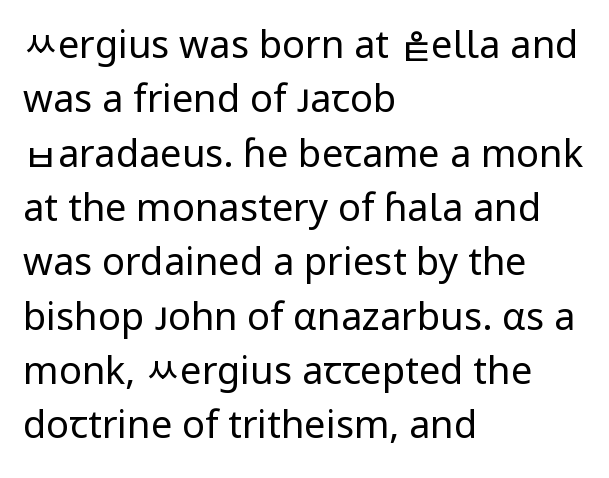
Q: Is the text bold? A: No.
Q: Is the text italic (slanted)? A: No, it is upright.
Q: Is the typeface a serif or a sans-serif typeface? A: Sans-serif.
Q: Is the text underlined? A: No.
Q: How is the paragraph aligned? A: Left-aligned.
Q: Is the spacing between letters normal or unusually wide? A: Normal.
Q: Is the spacing between lines tight, normal or loose? A: Normal.
Q: Width (condensed, normal, or wide)? A: Normal.
Q: Stroke contrast? A: Low.
Q: x-height? A: Medium.
Q: Monospaced? A: No.
